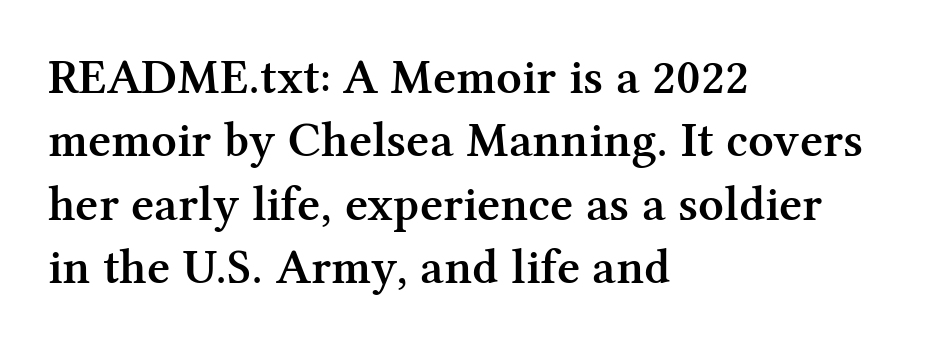
Line starts are locked; line ends wander. Successive baselines arrive at the customary interval. You can tell it's not italic because the verticals are truly vertical. The words here are not underlined. The horizontal fit of the characters is conventional and even.
